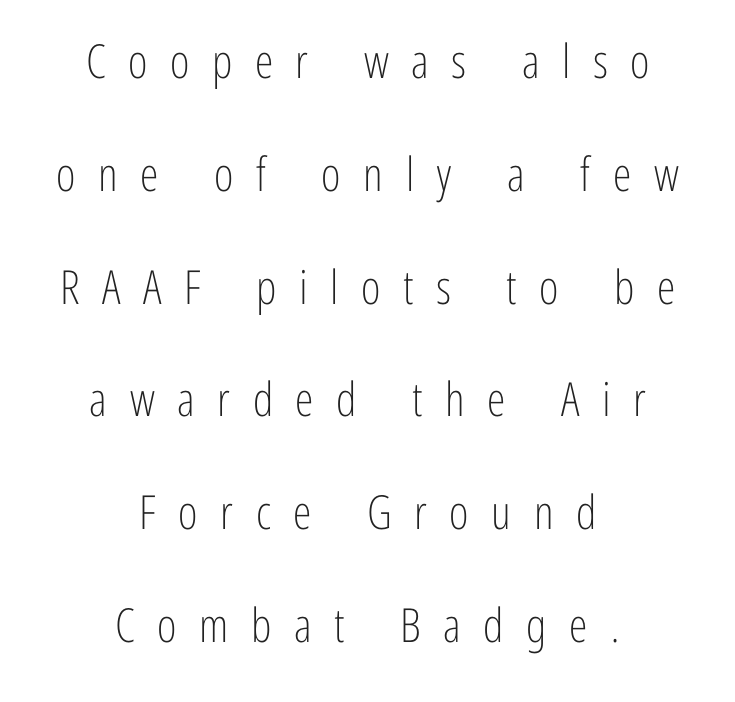
Look at the bottom of the vertical strokes: they stop flat, with no serifs. The horizontal fit of the characters is loose and conspicuously gappy. Weight: not bold — regular or lighter. In terms of posture, this sample is upright. If you folded the block vertically in half, each line would mirror itself in length. Rule under the text: the space is simply empty.
